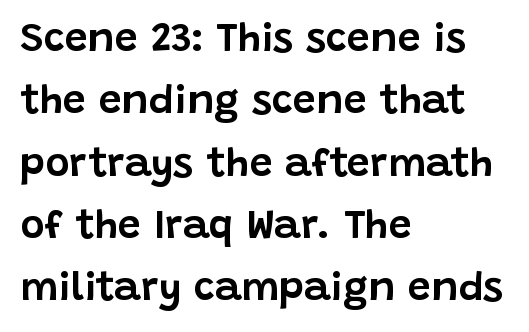
Ordinary non-slanted type is in use. Type style note: lacks serifs. The paragraph has a hard left edge and a soft right edge. Tracking here is standard; glyphs follow each other at the usual distance. The passage shown stacks its lines at a standard gap.
